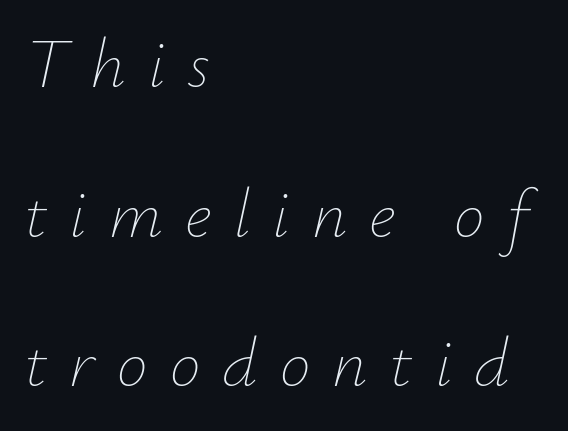
{"italic": "yes", "lean": "right", "slant_degrees": 12, "bold": "no", "weight": "thin", "width": "normal", "stroke_contrast": "low", "x_height": "small", "monospaced": "no", "underline": "no", "align": "left", "line_spacing": "loose", "line_spacing_ratio": 2.17, "letter_spacing": "wide", "letter_spacing_em": 0.32, "glyph_px": 69}
